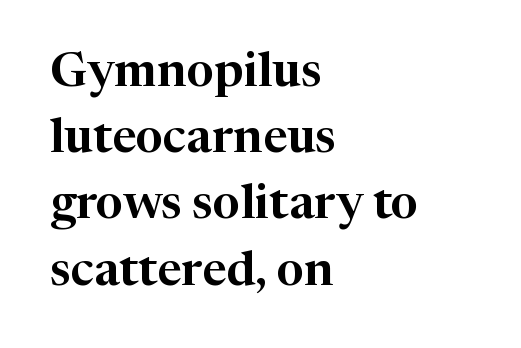
{"serif": "yes", "italic": "no", "width": "normal", "stroke_contrast": "high", "x_height": "medium", "monospaced": "no", "underline": "no", "align": "left", "line_spacing": "normal", "line_spacing_ratio": 1.38, "letter_spacing": "normal", "letter_spacing_em": 0.0, "glyph_px": 48}
